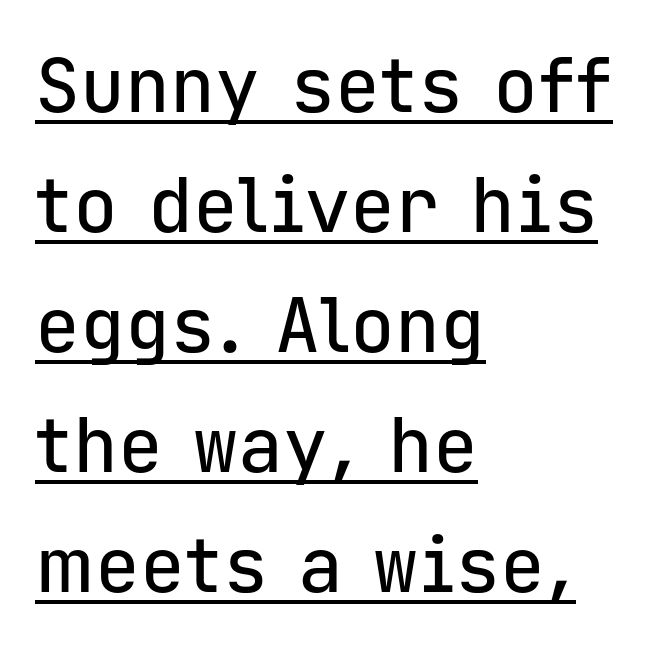
Q: Is the text italic (slanted)? A: No, it is upright.
Q: Is the typeface a serif or a sans-serif typeface? A: Sans-serif.
Q: Is the text underlined? A: Yes.
Q: How is the paragraph aligned? A: Left-aligned.
Q: Is the spacing between letters normal or unusually wide? A: Normal.
Q: Is the spacing between lines tight, normal or loose? A: Normal.
Q: Width (condensed, normal, or wide)? A: Normal.
Q: Stroke contrast? A: Low.
Q: x-height? A: Medium.
Q: Monospaced? A: Yes.
